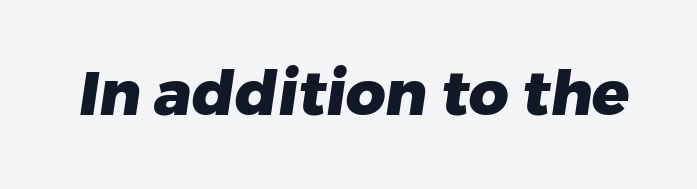
Descenders are the only things crossing below the line. Between one letter and the next there's only the usual sliver of space. You'd pick this weight for a headline — it's a proper bold. Each letter's strokes conclude bluntly, with no projecting serifs. Do the characters align in a grid? No, the font is proportional.
